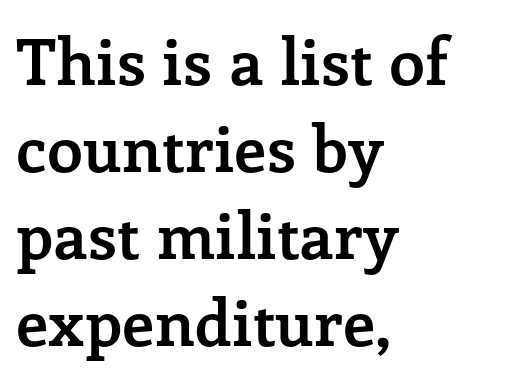
{"serif": "yes", "italic": "no", "bold": "yes", "weight": "semibold", "width": "normal", "stroke_contrast": "low", "x_height": "medium", "monospaced": "no", "underline": "no", "align": "left", "line_spacing": "normal", "line_spacing_ratio": 1.36, "letter_spacing": "normal", "letter_spacing_em": 0.0, "glyph_px": 64}
